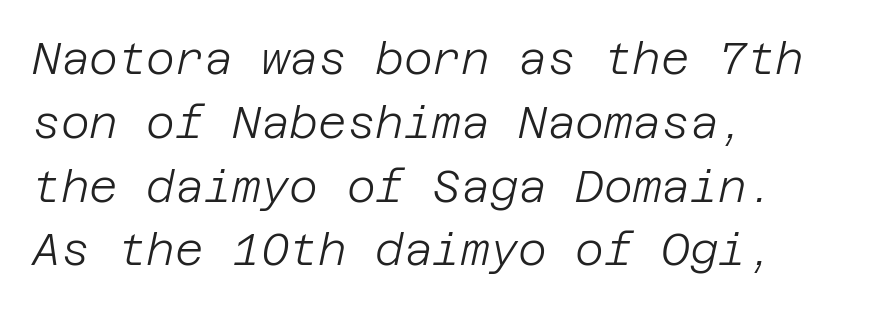
The image shows 44 px light type, italic (leaning right); set left-aligned, normal line spacing (1.45x), normal letter spacing, not underlined; low stroke contrast and a large x-height.
